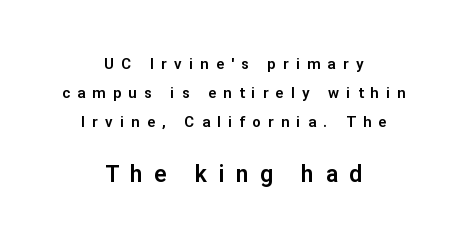
If you folded the block vertically in half, each line would mirror itself in length. Each new line begins a long way beneath the previous one. You can tell it's not italic because the verticals are truly vertical. Typesetter's note — lower block bumped up in size, upper block left smaller. A typesetter would call this heavily tracked-out type. The gap between lines stays unmarked.
